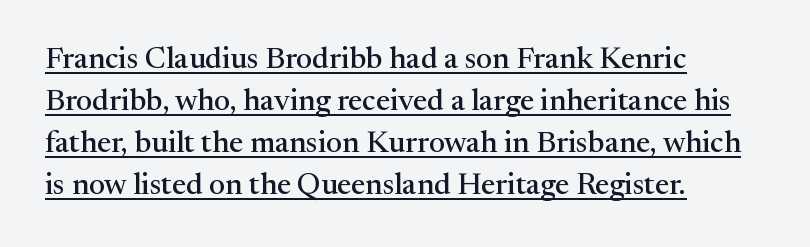
Q: Is the text italic (slanted)? A: No, it is upright.
Q: Is the typeface a serif or a sans-serif typeface? A: Serif.
Q: Is the text underlined? A: Yes.
Q: How is the paragraph aligned? A: Left-aligned.
Q: Is the spacing between letters normal or unusually wide? A: Normal.
Q: Is the spacing between lines tight, normal or loose? A: Normal.
Q: Width (condensed, normal, or wide)? A: Normal.
Q: Stroke contrast? A: Medium.
Q: x-height? A: Medium.
Q: Monospaced? A: No.
